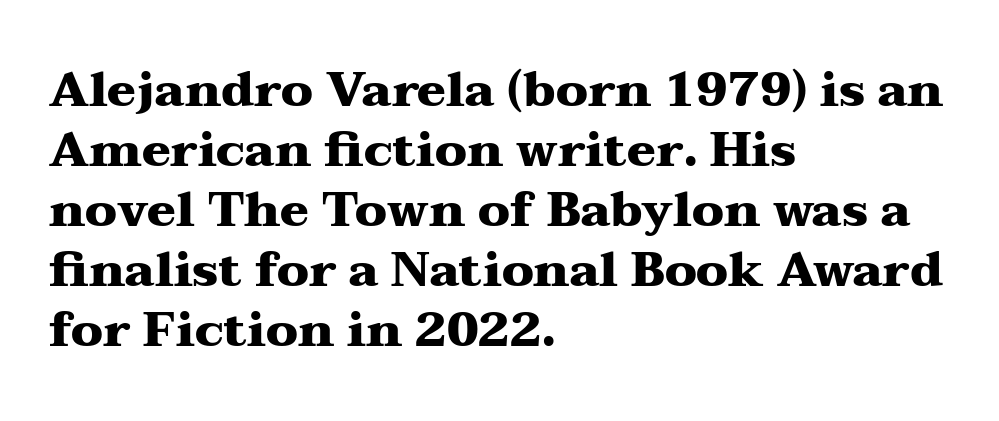
The image shows 48 px heavy, wide serif type, upright; set left-aligned, normal line spacing (1.25x), normal letter spacing, not underlined; medium stroke contrast and a medium x-height.
